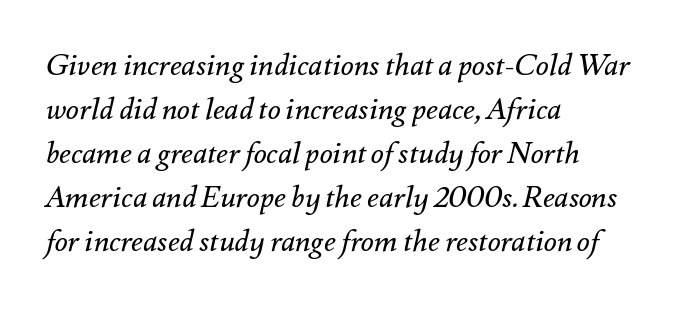
The image shows 30 px regular-weight type, italic (leaning right); set left-aligned, normal line spacing (1.47x), normal letter spacing, not underlined; medium stroke contrast and a small x-height.
